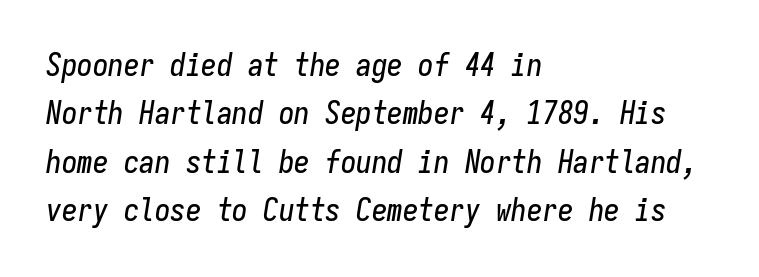
{"italic": "yes", "lean": "right", "slant_degrees": 9, "width": "condensed", "stroke_contrast": "low", "x_height": "medium", "monospaced": "yes", "underline": "no", "align": "left", "line_spacing": "normal", "line_spacing_ratio": 1.56, "letter_spacing": "normal", "letter_spacing_em": 0.0, "glyph_px": 31}
